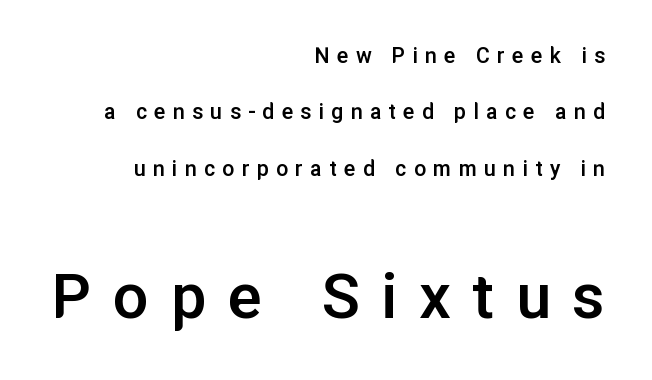
The image shows 71 px semibold sans-serif type, upright; set right-aligned, loose line spacing (2.35x), unusually wide letter spacing (+0.3 em), not underlined; the second (bottom) block is 2.96x larger; low stroke contrast and a medium x-height.
